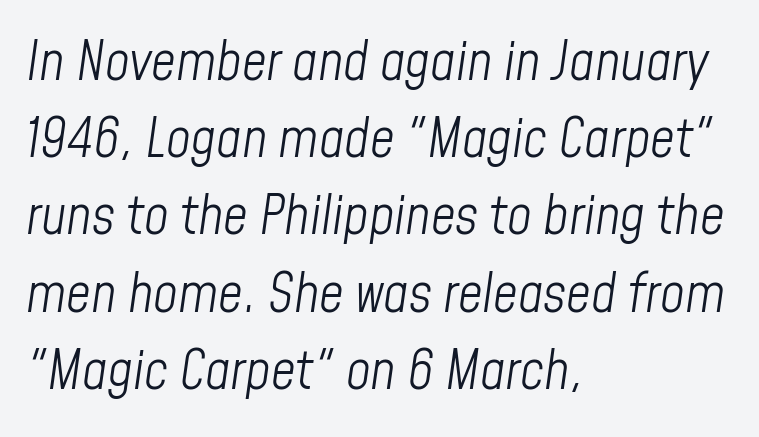
{"italic": "yes", "lean": "right", "slant_degrees": 8, "bold": "no", "weight": "light", "width": "condensed", "stroke_contrast": "low", "x_height": "medium", "monospaced": "no", "underline": "no", "align": "left", "line_spacing": "normal", "line_spacing_ratio": 1.43, "letter_spacing": "normal", "letter_spacing_em": 0.0, "glyph_px": 54}
